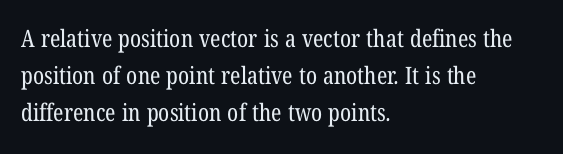
Glance below the letters and you will spot only blank space. The weight tops out at a normal text grade. Caption: standard tracking, unaltered. Short and long lines alike share a common starting point at left.
